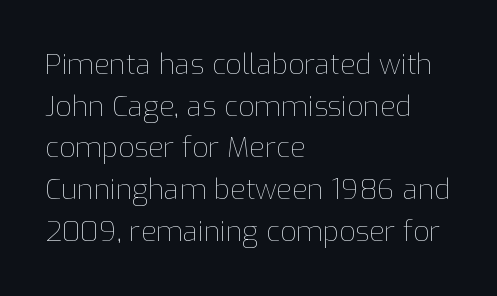
Leftover space on each line is placed entirely after the last word. Inter-character spacing is left at the font's built-in metrics. The designer left line spacing at the default. The font's upright variant was chosen for this text. The strip under each line holds only bare page.
